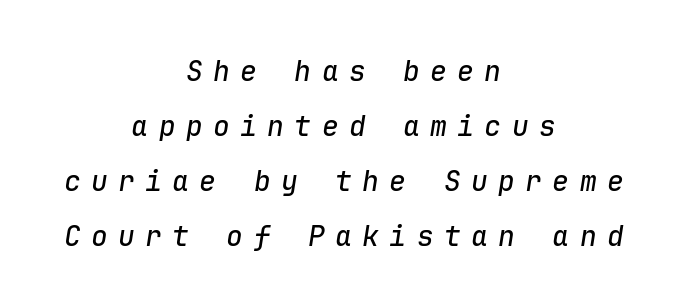
The image shows 28 px text type, italic (leaning right), monospaced; set centered, loose line spacing (1.97x), unusually wide letter spacing (+0.37 em), not underlined; low stroke contrast and a medium x-height.
